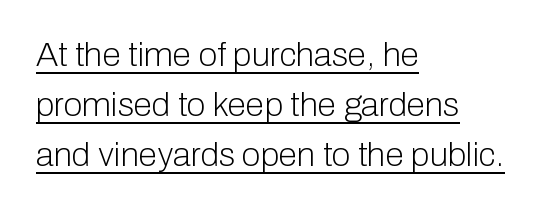
Q: Is the text bold? A: No.
Q: Is the text italic (slanted)? A: No, it is upright.
Q: Is the typeface a serif or a sans-serif typeface? A: Sans-serif.
Q: Is the text underlined? A: Yes.
Q: How is the paragraph aligned? A: Left-aligned.
Q: Is the spacing between letters normal or unusually wide? A: Normal.
Q: Is the spacing between lines tight, normal or loose? A: Normal.
Q: Width (condensed, normal, or wide)? A: Normal.
Q: Stroke contrast? A: Low.
Q: x-height? A: Medium.
Q: Monospaced? A: No.
